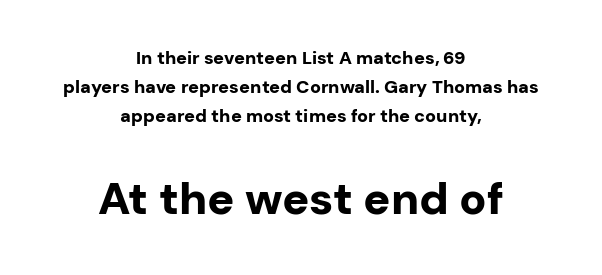
{"serif": "no", "italic": "no", "bold": "yes", "weight": "bold", "width": "normal", "stroke_contrast": "low", "x_height": "medium", "monospaced": "no", "underline": "no", "align": "center", "line_spacing": "normal", "line_spacing_ratio": 1.62, "letter_spacing": "normal", "letter_spacing_em": 0.0, "larger_block": "second", "size_ratio": 2.5, "glyph_px": 45}
